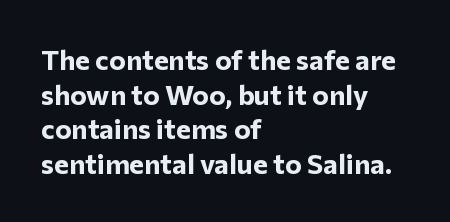
Q: Is the text bold? A: Yes.
Q: Is the text italic (slanted)? A: No, it is upright.
Q: Is the typeface a serif or a sans-serif typeface? A: Sans-serif.
Q: Is the text underlined? A: No.
Q: How is the paragraph aligned? A: Left-aligned.
Q: Is the spacing between letters normal or unusually wide? A: Normal.
Q: Width (condensed, normal, or wide)? A: Normal.
Q: Stroke contrast? A: Low.
Q: x-height? A: Medium.
Q: Monospaced? A: No.
